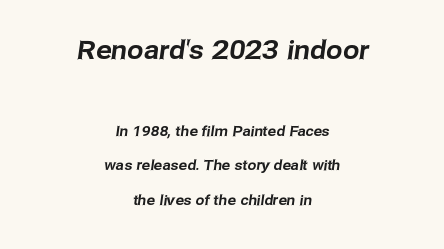
Q: Is the text underlined? A: No.
Q: How is the paragraph aligned? A: Centered.
Q: Is the spacing between letters normal or unusually wide? A: Normal.
Q: Is the spacing between lines tight, normal or loose? A: Loose.
Q: Which block of text is set in a larger size, the first (top) or the second (bottom)? A: The first (top) one.
